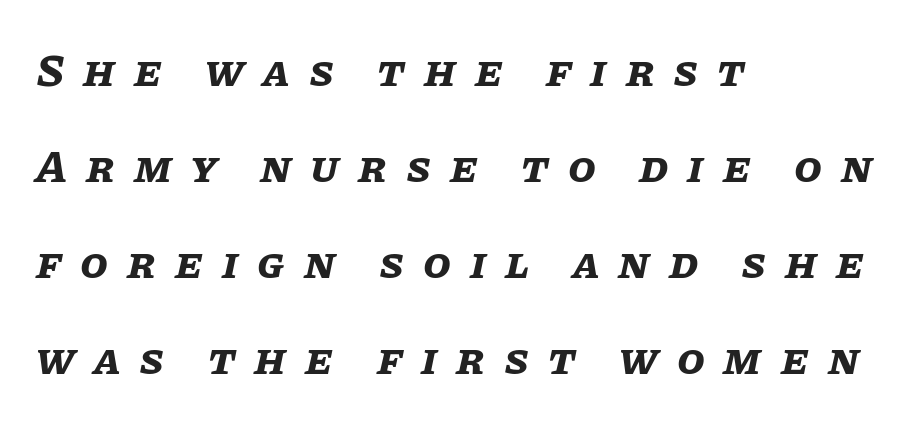
Q: Is the text bold? A: Yes.
Q: Is the text italic (slanted)? A: Yes, it leans right by about 11 degrees.
Q: Is the text underlined? A: No.
Q: How is the paragraph aligned? A: Left-aligned.
Q: Is the spacing between letters normal or unusually wide? A: Unusually wide.
Q: Is the spacing between lines tight, normal or loose? A: Loose.
Q: Width (condensed, normal, or wide)? A: Normal.
Q: Stroke contrast? A: Low.
Q: x-height? A: Large.
Q: Monospaced? A: No.
